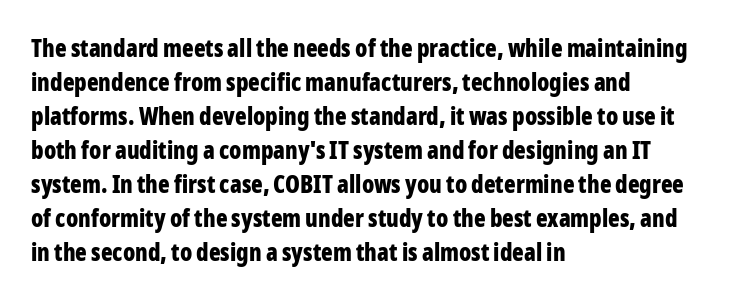
Q: Is the text bold? A: Yes.
Q: Is the text italic (slanted)? A: No, it is upright.
Q: Is the text underlined? A: No.
Q: How is the paragraph aligned? A: Left-aligned.
Q: Is the spacing between letters normal or unusually wide? A: Normal.
Q: Is the spacing between lines tight, normal or loose? A: Normal.
